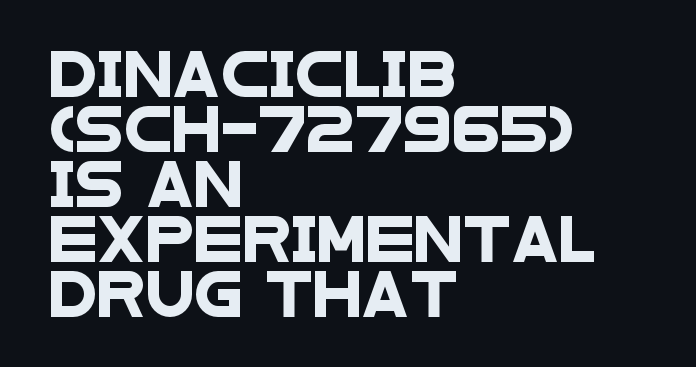
{"serif": "no", "width": "wide", "stroke_contrast": "low", "x_height": "large", "monospaced": "no", "underline": "no", "align": "left", "line_spacing": "normal", "line_spacing_ratio": 1.25, "letter_spacing": "normal", "letter_spacing_em": 0.0, "glyph_px": 44}
